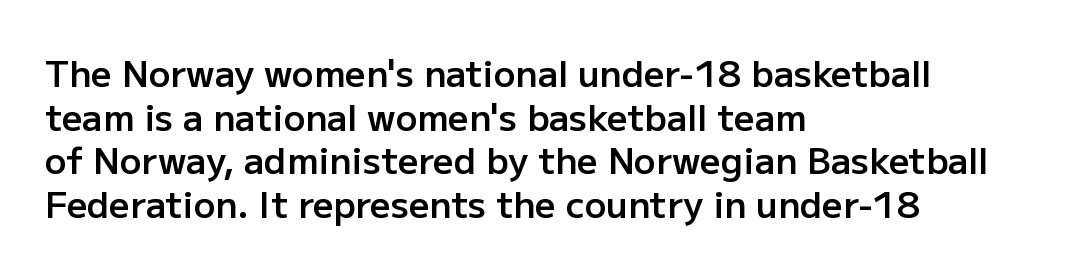
The image shows 36 px semibold sans-serif type, upright; set left-aligned, line spacing 1.21x, normal letter spacing, not underlined; low stroke contrast and a medium x-height.
